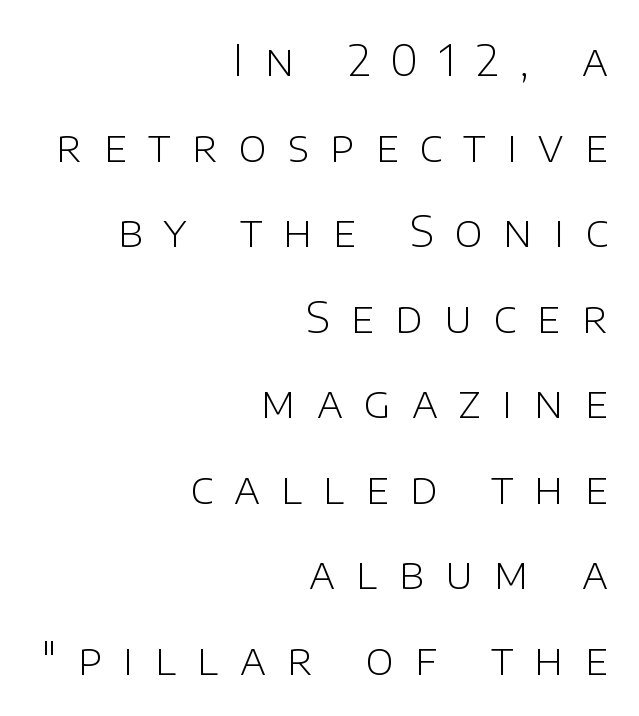
{"serif": "no", "italic": "no", "bold": "no", "weight": "light", "width": "normal", "stroke_contrast": "low", "x_height": "large", "monospaced": "no", "underline": "no", "align": "right", "line_spacing": "loose", "line_spacing_ratio": 1.99, "letter_spacing": "wide", "letter_spacing_em": 0.49, "glyph_px": 43}
